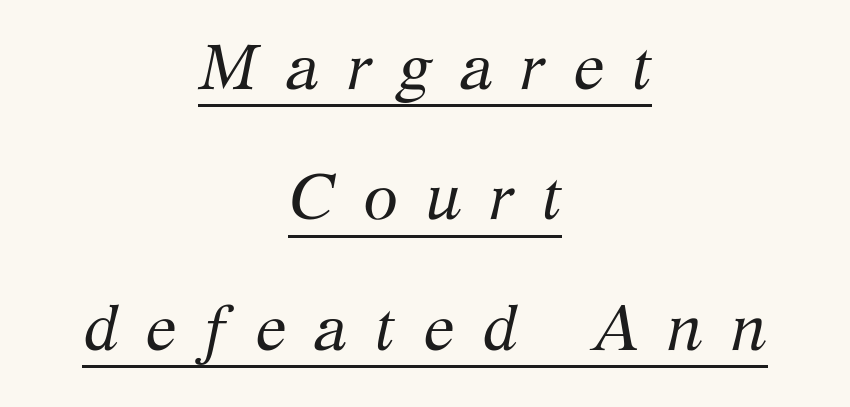
How are the letters spaced? Widely, with obvious added tracking. The typesetter has applied underlining to the passage shown. Both edges are ragged and mirror each other, which tells us the setting is centered. No extra ink here — the face is not bold.
